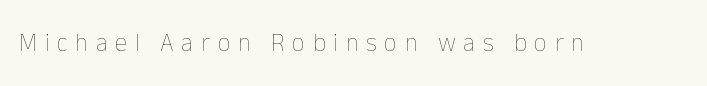
{"italic": "no", "bold": "no", "underline": "no", "letter_spacing": "wide", "letter_spacing_em": 0.31, "glyph_px": 25}
